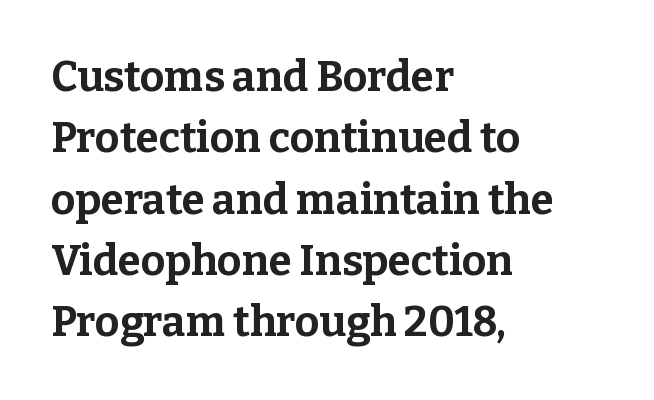
{"serif": "yes", "italic": "no", "bold": "yes", "weight": "bold", "width": "normal", "stroke_contrast": "low", "x_height": "medium", "monospaced": "no", "underline": "no", "align": "left", "line_spacing": "normal", "line_spacing_ratio": 1.46, "letter_spacing": "normal", "letter_spacing_em": 0.0, "glyph_px": 42}
